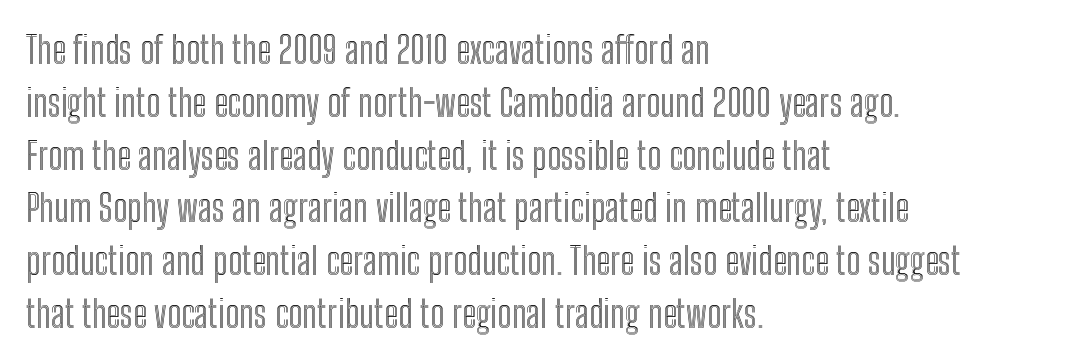
The letters advance in unequal steps, a hallmark of proportional type. Which margin do the lines hug? The left one — the right edge is uneven. The gaps between neighbouring characters are ordinary and unremarkable. Posture: upright roman. Vertically, the passage feels balanced, rows spaced as you'd expect. Glance below the letters and you will spot only blank space.
